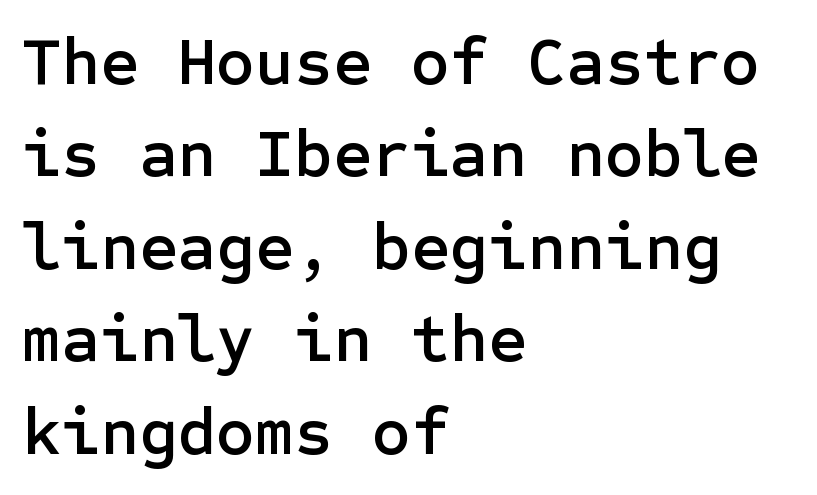
Q: Is the text italic (slanted)? A: No, it is upright.
Q: Is the typeface a serif or a sans-serif typeface? A: Sans-serif.
Q: Is the text underlined? A: No.
Q: How is the paragraph aligned? A: Left-aligned.
Q: Is the spacing between letters normal or unusually wide? A: Normal.
Q: Is the spacing between lines tight, normal or loose? A: Normal.
Q: Width (condensed, normal, or wide)? A: Normal.
Q: Stroke contrast? A: Low.
Q: x-height? A: Medium.
